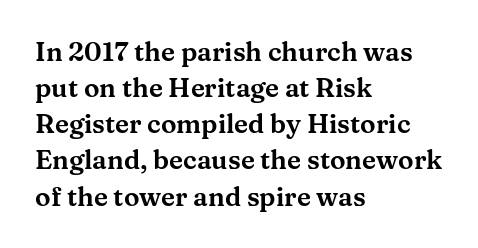
{"italic": "no", "underline": "no", "align": "left", "line_spacing": "normal", "line_spacing_ratio": 1.39, "letter_spacing": "normal", "letter_spacing_em": 0.0, "glyph_px": 26}
